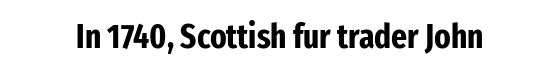
The image shows 34 px bold, condensed sans-serif type, upright; set normal letter spacing, not underlined; low stroke contrast and a medium x-height.
